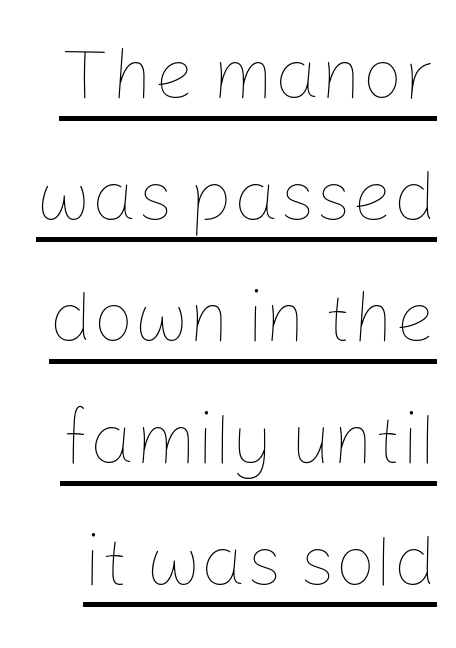
Q: Is the text bold? A: No.
Q: Is the text italic (slanted)? A: No, it is upright.
Q: Is the text underlined? A: Yes.
Q: Is the spacing between letters normal or unusually wide? A: Normal.
Q: Is the spacing between lines tight, normal or loose? A: Normal.
Q: Width (condensed, normal, or wide)? A: Normal.
Q: Stroke contrast? A: Low.
Q: x-height? A: Medium.
Q: Monospaced? A: No.
